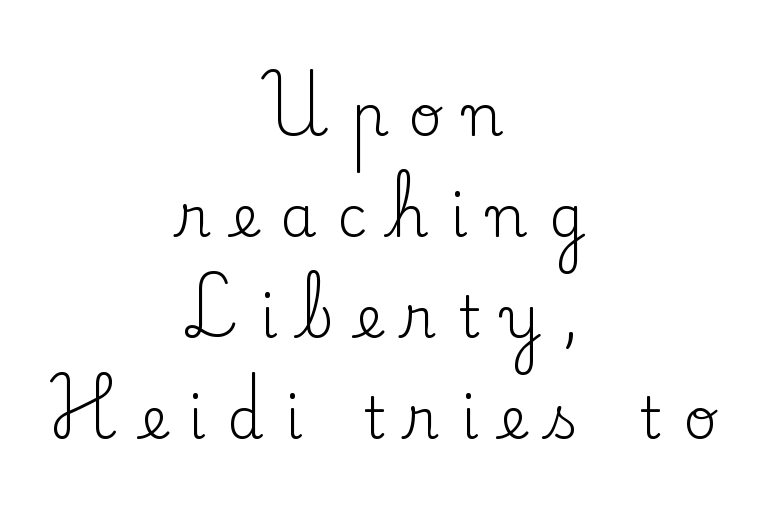
The font's upright variant was chosen for this text. In terms of letterspacing, this is a distinctly airy, spread setting. This is not heavy type; no bold has been used.
